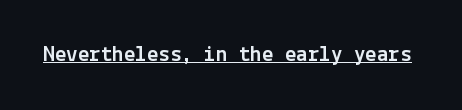
Q: Is the text italic (slanted)? A: No, it is upright.
Q: Is the text underlined? A: Yes.
Q: Is the spacing between letters normal or unusually wide? A: Normal.
